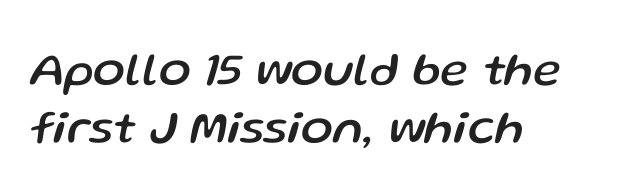
Q: Is the text italic (slanted)? A: Yes, it leans right by about 13 degrees.
Q: Is the text underlined? A: No.
Q: How is the paragraph aligned? A: Left-aligned.
Q: Is the spacing between letters normal or unusually wide? A: Normal.
Q: Width (condensed, normal, or wide)? A: Normal.
Q: Stroke contrast? A: Low.
Q: x-height? A: Medium.
Q: Monospaced? A: No.
